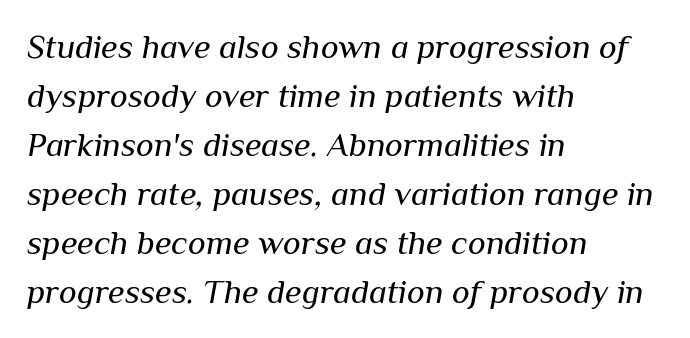
The image shows 34 px regular-weight type, italic (leaning right); set left-aligned, normal line spacing (1.44x), normal letter spacing, not underlined; medium stroke contrast and a medium x-height.
